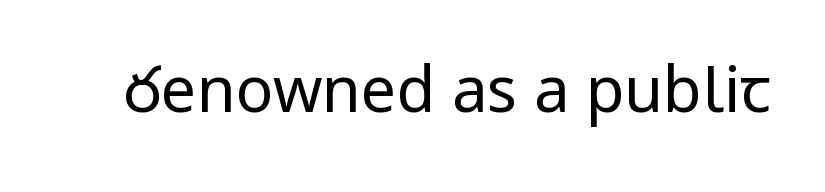
{"serif": "no", "italic": "no", "bold": "no", "weight": "regular", "width": "condensed", "stroke_contrast": "low", "underline": "no", "letter_spacing": "normal", "letter_spacing_em": 0.0, "glyph_px": 63}
